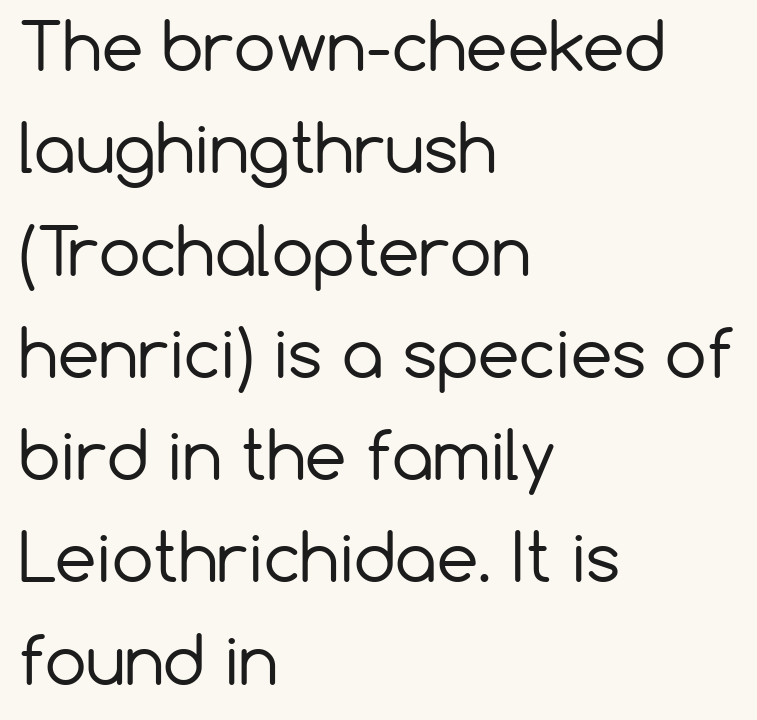
The lines in this sample share a left origin and differ only in where they stop. The space between consecutive lines is moderate. The strip under each line holds only bare page. The gaps between neighbouring characters are ordinary and unremarkable. In terms of letterform style, serifs are entirely absent. Posture: vertical.
